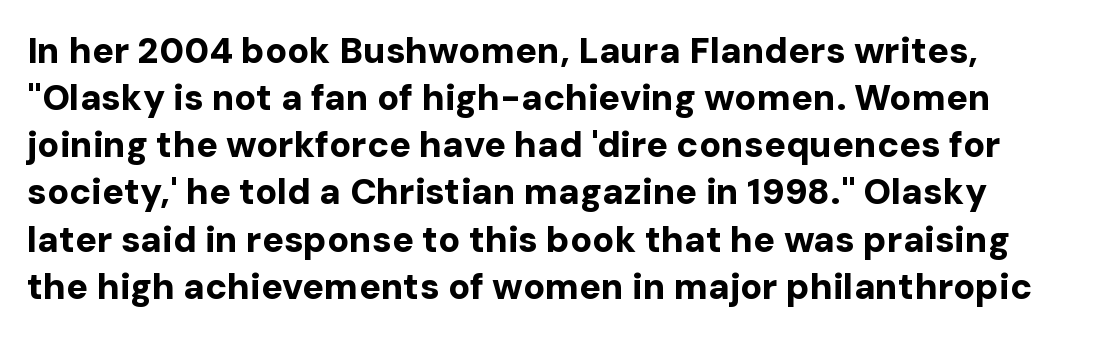
Q: Is the text bold? A: Yes.
Q: Is the text italic (slanted)? A: No, it is upright.
Q: Is the typeface a serif or a sans-serif typeface? A: Sans-serif.
Q: Is the text underlined? A: No.
Q: Is the spacing between letters normal or unusually wide? A: Normal.
Q: Is the spacing between lines tight, normal or loose? A: Normal.
Q: Width (condensed, normal, or wide)? A: Normal.
Q: Stroke contrast? A: Low.
Q: x-height? A: Medium.
Q: Monospaced? A: No.
